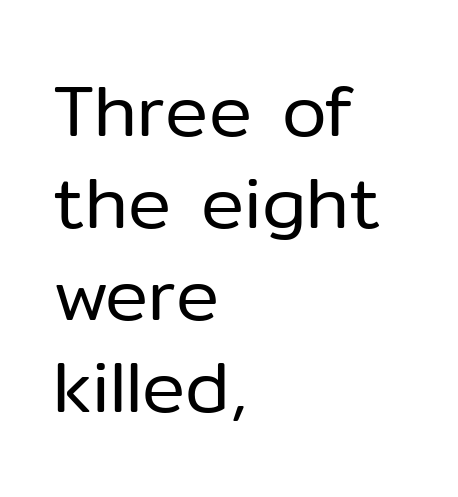
{"serif": "no", "italic": "no", "bold": "no", "weight": "regular", "width": "normal", "stroke_contrast": "low", "x_height": "medium", "monospaced": "no", "underline": "no", "align": "left", "line_spacing": "normal", "line_spacing_ratio": 1.28, "letter_spacing": "normal", "letter_spacing_em": 0.0, "glyph_px": 72}
